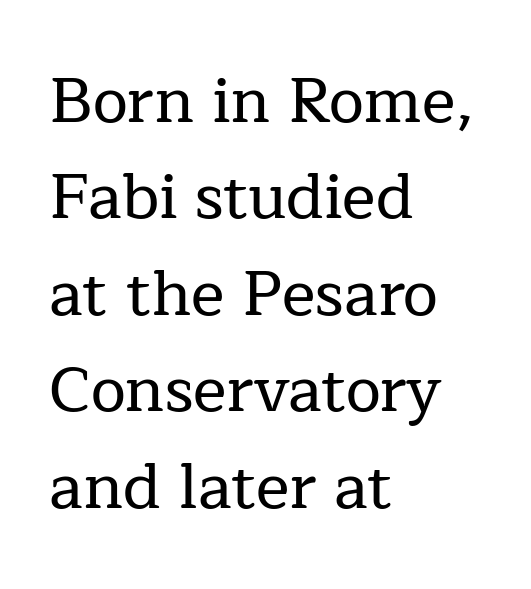
Is this a sans? No — the strokes have serifs. Vertically, the passage feels balanced, rows spaced as you'd expect. Looks like regular typesetting: each glyph gets only the width it needs. A clean baseline with only descenders dipping below it.
